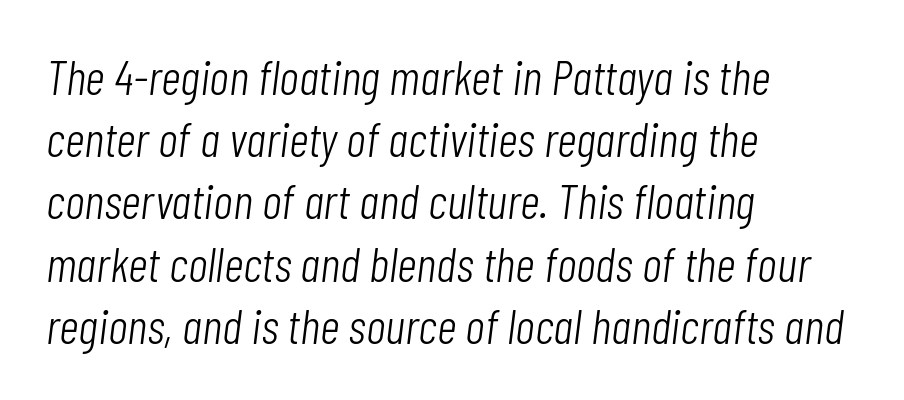
{"italic": "yes", "lean": "right", "slant_degrees": 7, "bold": "no", "weight": "light", "width": "condensed", "stroke_contrast": "low", "x_height": "medium", "monospaced": "no", "underline": "no", "align": "left", "line_spacing": "normal", "line_spacing_ratio": 1.27, "letter_spacing": "normal", "letter_spacing_em": 0.0, "glyph_px": 49}
